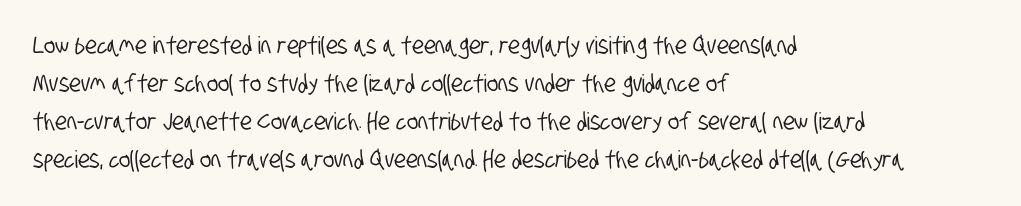
{"underline": "no", "align": "left", "line_spacing": "normal", "line_spacing_ratio": 1.59, "letter_spacing": "normal", "letter_spacing_em": 0.0, "glyph_px": 24}
